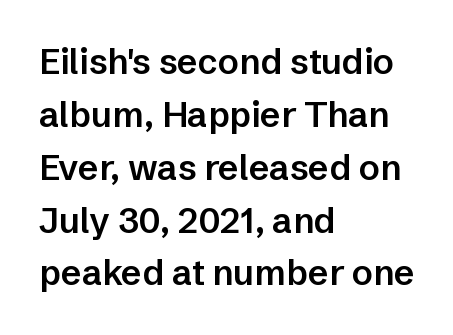
Q: Is the text bold? A: Semi-bold.
Q: Is the text italic (slanted)? A: No, it is upright.
Q: Is the typeface a serif or a sans-serif typeface? A: Sans-serif.
Q: Is the text underlined? A: No.
Q: How is the paragraph aligned? A: Left-aligned.
Q: Is the spacing between letters normal or unusually wide? A: Normal.
Q: Is the spacing between lines tight, normal or loose? A: Normal.
Q: Width (condensed, normal, or wide)? A: Normal.
Q: Stroke contrast? A: Low.
Q: x-height? A: Medium.
Q: Monospaced? A: No.
